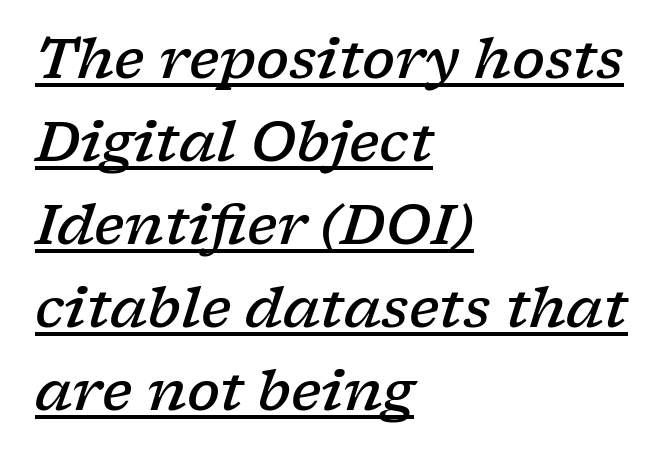
Q: Is the text bold? A: Semi-bold.
Q: Is the text italic (slanted)? A: Yes, it leans right by about 17 degrees.
Q: Is the typeface a serif or a sans-serif typeface? A: Serif.
Q: Is the text underlined? A: Yes.
Q: How is the paragraph aligned? A: Left-aligned.
Q: Is the spacing between letters normal or unusually wide? A: Normal.
Q: Is the spacing between lines tight, normal or loose? A: Normal.
Q: Width (condensed, normal, or wide)? A: Wide.
Q: Stroke contrast? A: Low.
Q: x-height? A: Medium.
Q: Monospaced? A: No.
